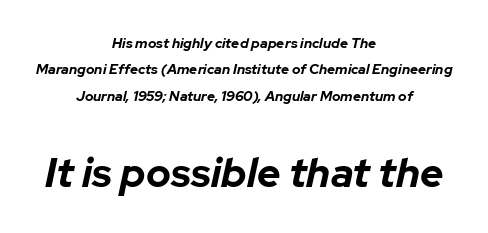
Spacing verdict: proportional, widths tailored to each character. These two chunks differ in scale, with the bottom chunk taking the larger measure. The words here are not underlined. Each glyph is drawn with heavy, bold strokes.
